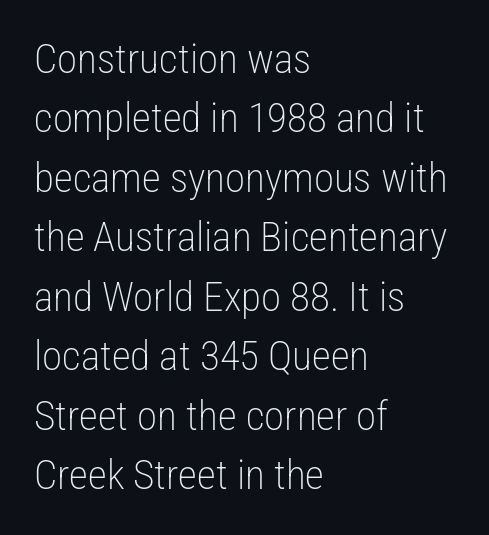
The image shows 41 px light, condensed sans-serif type, upright; set left-aligned, normal line spacing (1.45x), normal letter spacing, not underlined; low stroke contrast and a medium x-height.
